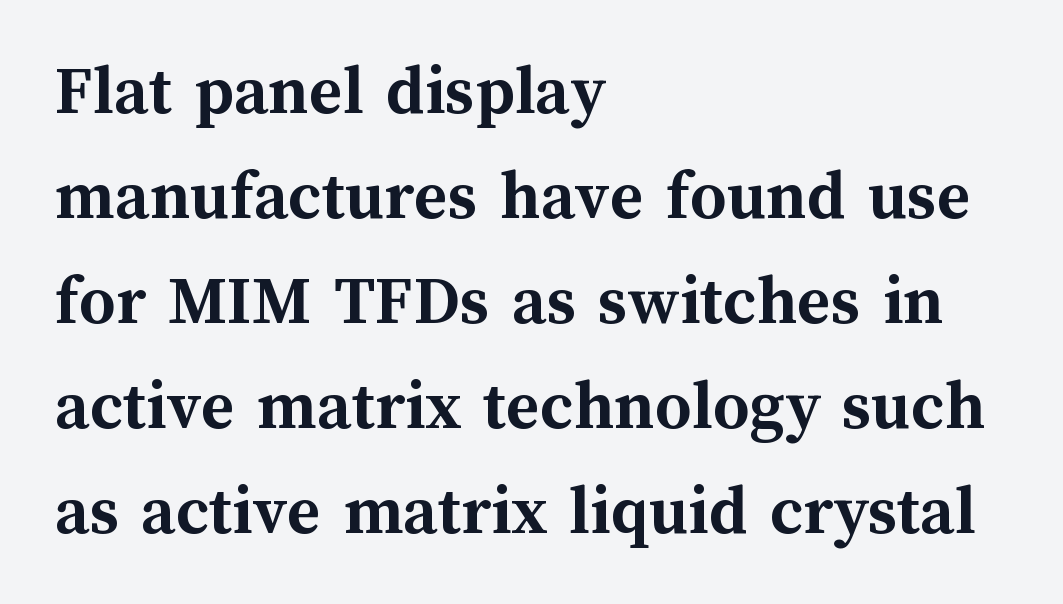
Q: Is the text bold? A: Yes.
Q: Is the text italic (slanted)? A: No, it is upright.
Q: Is the text underlined? A: No.
Q: How is the paragraph aligned? A: Left-aligned.
Q: Is the spacing between letters normal or unusually wide? A: Normal.
Q: Is the spacing between lines tight, normal or loose? A: Normal.
Q: Width (condensed, normal, or wide)? A: Normal.
Q: Stroke contrast? A: Medium.
Q: x-height? A: Medium.
Q: Monospaced? A: No.
